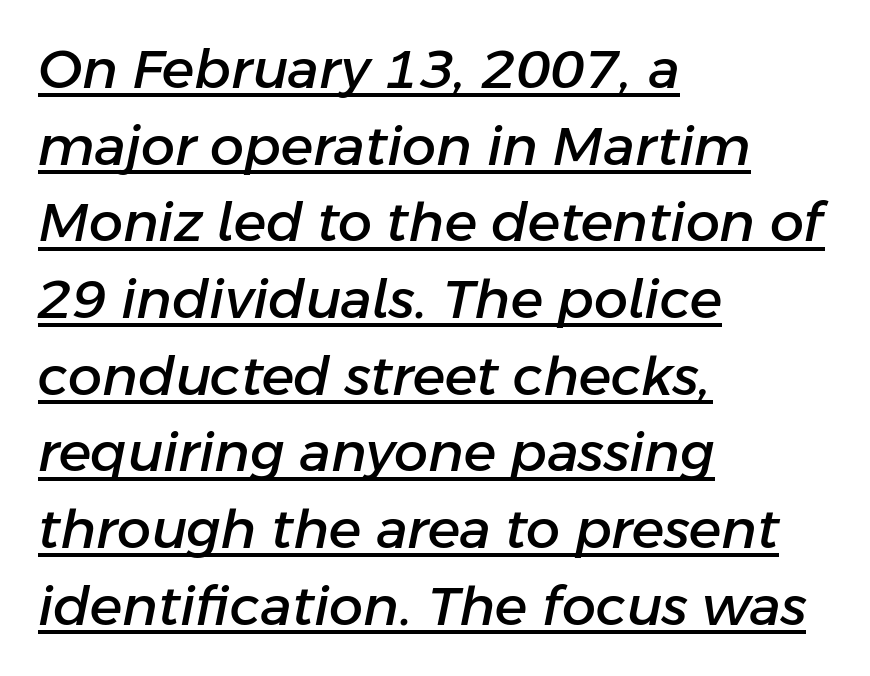
A typesetter would call this proportional, since set widths differ per character. Descenders here cross a horizontal rule under the line. The passage is arranged the way most books set body copy — flush left. Observe the ordinary spacing: letters are neighbours, not strangers.
